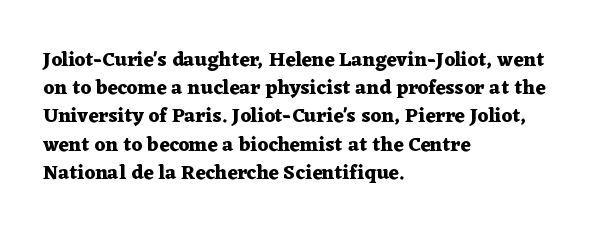
The image shows 20 px bold type, upright; set left-aligned, normal line spacing (1.41x), normal letter spacing, not underlined.
